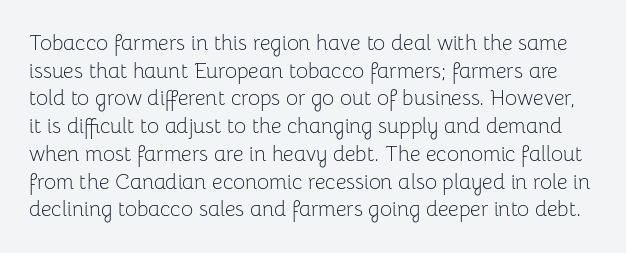
One glance says typical: line gaps are just what's usual. Do the letters lean? They stand straight. A typesetter would call this zero additional tracking. A light-to-regular cut is what we see here.
